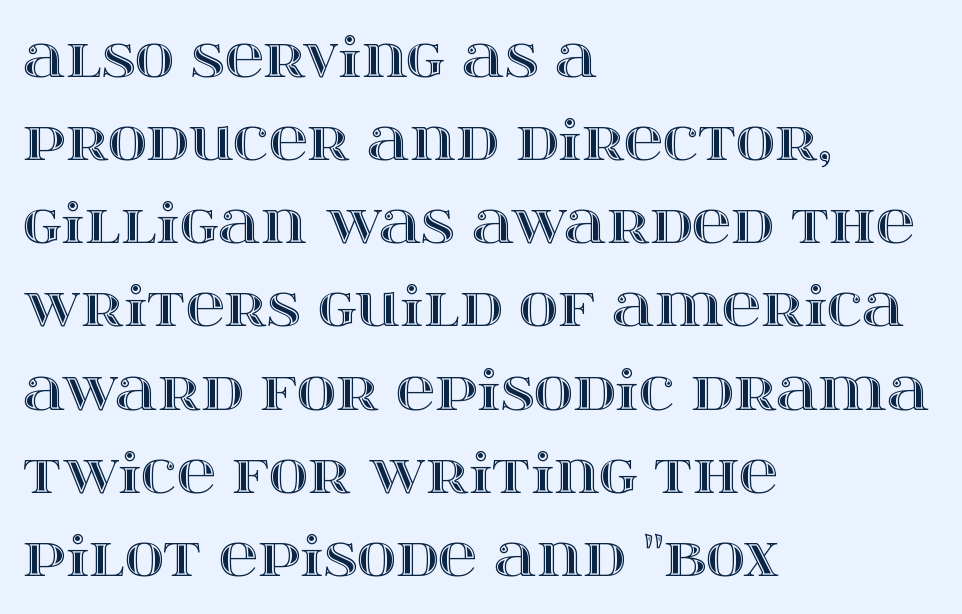
The specimen reads as upright at a glance. The line texture is even and compact thanks to regular tracking. The ragged edge is on the right, which tells us the setting is flush left. Line spacing here is normal. The rendering uses natural spacing where letterforms have individual widths. Only glyphs here, with clear space below each row.
